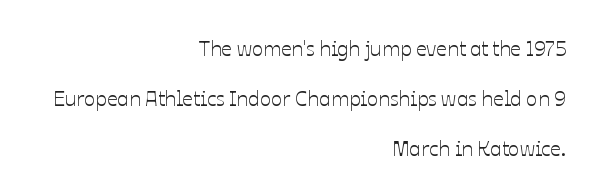
The image shows 21 px text type, upright; set right-aligned, loose line spacing (2.37x), normal letter spacing, not underlined.
